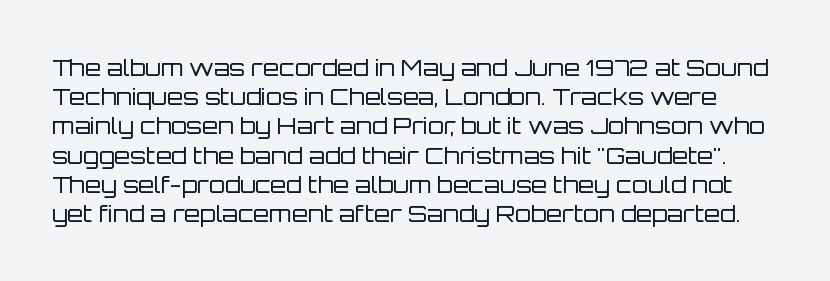
{"italic": "no", "bold": "no", "underline": "no", "line_spacing": "normal", "line_spacing_ratio": 1.27, "letter_spacing": "normal", "letter_spacing_em": 0.0, "glyph_px": 23}
